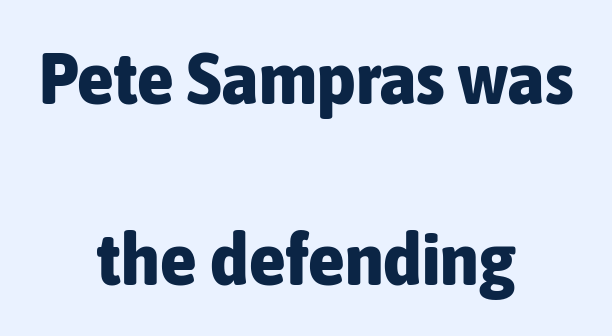
{"serif": "no", "italic": "no", "bold": "yes", "weight": "bold", "width": "condensed", "stroke_contrast": "low", "x_height": "medium", "monospaced": "no", "underline": "no", "align": "center", "line_spacing": "loose", "line_spacing_ratio": 2.45, "letter_spacing": "normal", "letter_spacing_em": 0.0, "glyph_px": 74}
